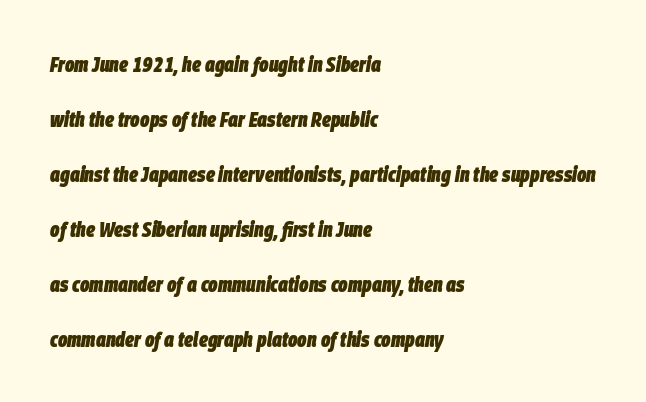
The image shows 22 px bold type, italic (leaning right); set left-aligned, loose line spacing (2.5x), normal letter spacing, not underlined.
